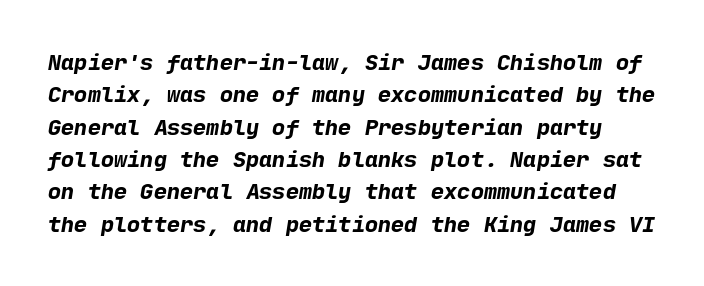
{"bold": "yes", "underline": "no", "line_spacing": "normal", "line_spacing_ratio": 1.47, "letter_spacing": "normal", "letter_spacing_em": 0.0, "glyph_px": 22}
